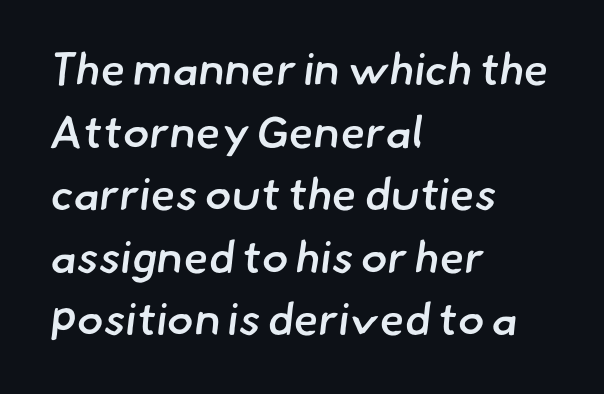
{"serif": "no", "bold": "semi", "weight": "semibold", "width": "normal", "stroke_contrast": "low", "x_height": "small", "monospaced": "no", "underline": "no", "align": "left", "line_spacing": "normal", "line_spacing_ratio": 1.39, "letter_spacing": "normal", "letter_spacing_em": 0.0, "glyph_px": 45}
